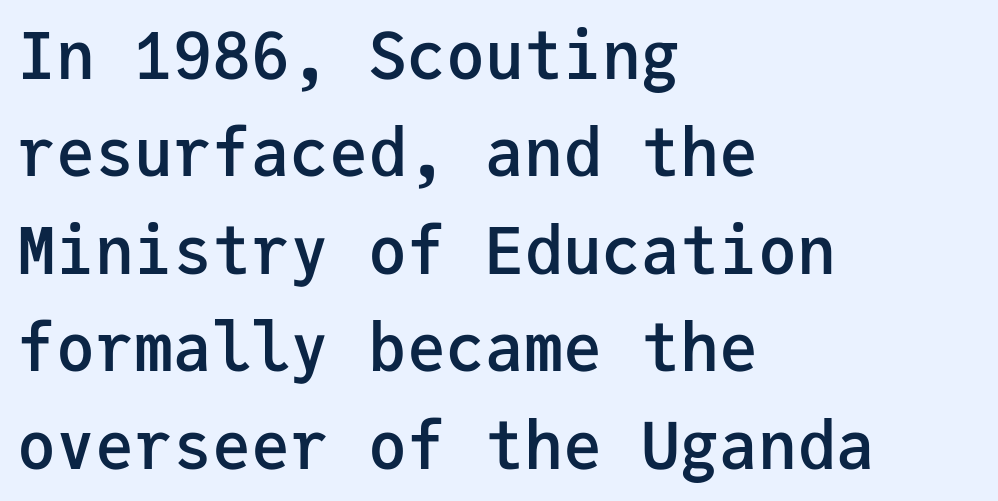
Q: Is the text bold? A: Semi-bold.
Q: Is the text italic (slanted)? A: No, it is upright.
Q: Is the typeface a serif or a sans-serif typeface? A: Sans-serif.
Q: Is the text underlined? A: No.
Q: How is the paragraph aligned? A: Left-aligned.
Q: Is the spacing between letters normal or unusually wide? A: Normal.
Q: Is the spacing between lines tight, normal or loose? A: Normal.
Q: Width (condensed, normal, or wide)? A: Normal.
Q: Stroke contrast? A: Low.
Q: x-height? A: Medium.
Q: Monospaced? A: Yes.
